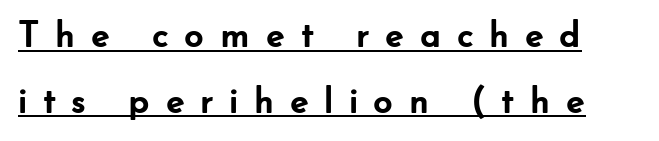
The image shows 38 px semibold sans-serif type, upright; set line spacing 1.73x, unusually wide letter spacing (+0.39 em), underlined; low stroke contrast and a small x-height.
